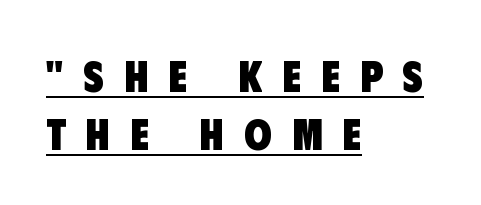
The image shows 44 px heavy, condensed sans-serif type; set left-aligned, normal line spacing (1.31x), unusually wide letter spacing (+0.46 em), underlined; low stroke contrast and a large x-height.
